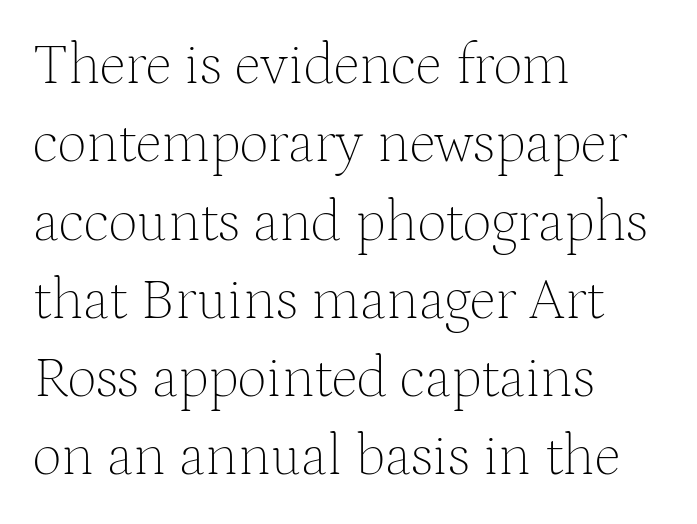
This rendering features lettering with no underline. Note: serifs present on the glyphs. Whoever set this chose a conventional vertical rhythm. The rag falls on the right side of this text block. Characters remain perfectly vertical along every line.
